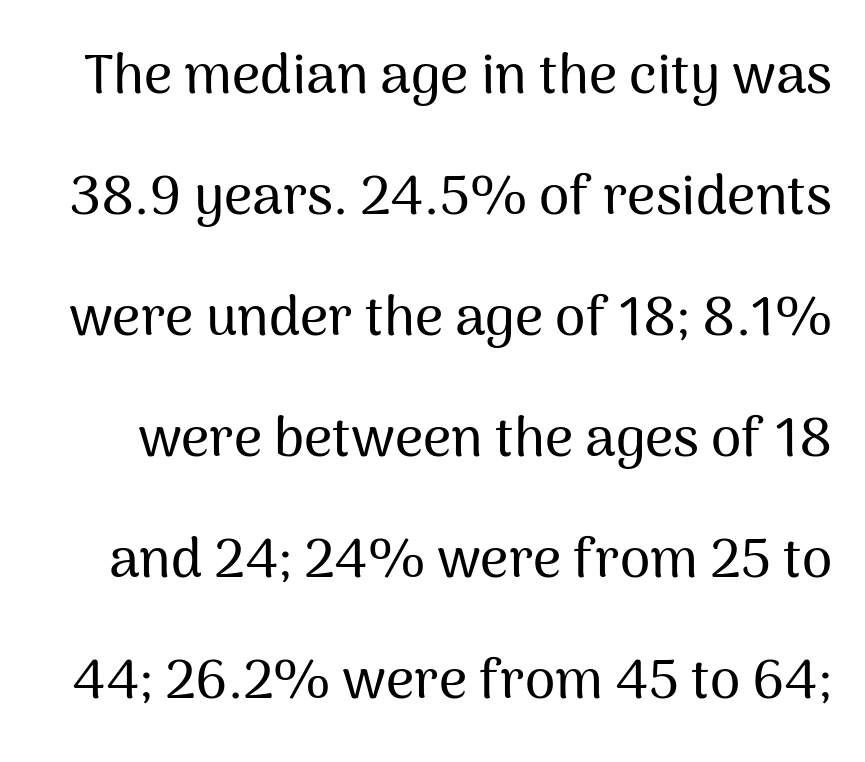
{"serif": "no", "italic": "no", "width": "normal", "stroke_contrast": "medium", "x_height": "medium", "monospaced": "no", "underline": "no", "line_spacing": "loose", "line_spacing_ratio": 2.2, "letter_spacing": "normal", "letter_spacing_em": 0.0, "glyph_px": 55}
